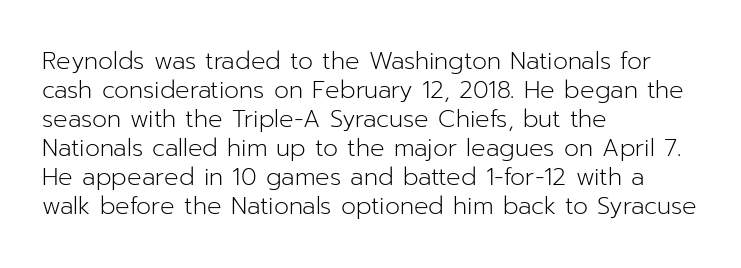
The image shows 24 px text type, upright; set left-aligned, line spacing 1.21x, normal letter spacing, not underlined.
